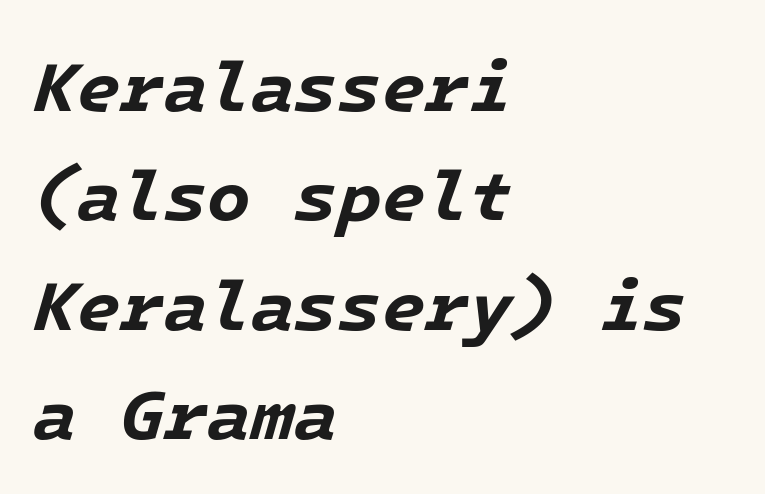
Quick note: interline space is typical. The paragraph shown leans on its left margin. The letters sit at their default tracking, neither squeezed nor spread. Heavy-handed strokes throughout: this text is bold. The area under the type is left untouched. Slant detected: the letters are inclined.
